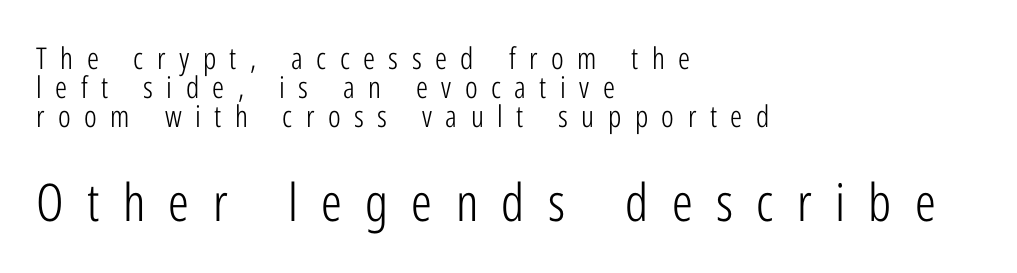
Visually, the bottom section dominates because its glyphs are scaled up. This sample uses an upright cut, with every glyph sitting square on the baseline. Substantial extra tracking has been applied to these lines. Horizontal alignment here is leftward, the default for most running prose.
